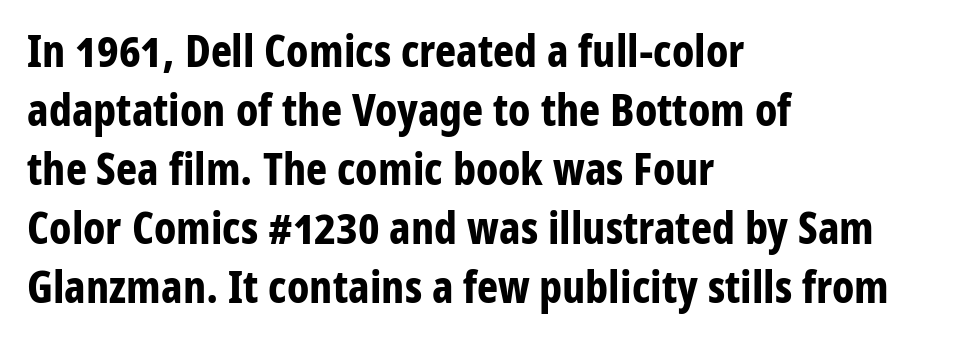
{"serif": "no", "italic": "no", "bold": "yes", "weight": "bold", "width": "condensed", "stroke_contrast": "low", "x_height": "medium", "monospaced": "no", "underline": "no", "align": "left", "line_spacing": "normal", "line_spacing_ratio": 1.31, "letter_spacing": "normal", "letter_spacing_em": 0.0, "glyph_px": 45}
